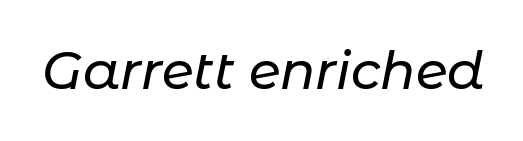
{"italic": "yes", "lean": "right", "slant_degrees": 11, "width": "normal", "stroke_contrast": "low", "x_height": "medium", "monospaced": "no", "underline": "no", "letter_spacing": "normal", "letter_spacing_em": 0.0, "glyph_px": 52}
